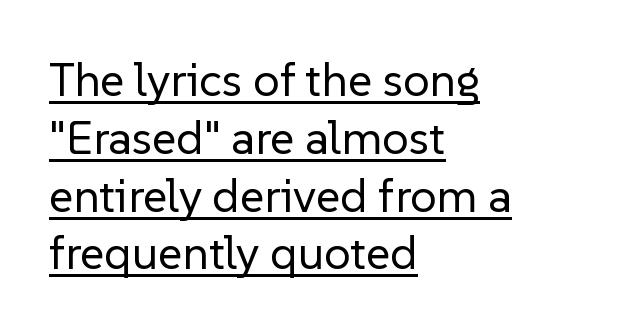
Q: Is the text bold? A: No.
Q: Is the text italic (slanted)? A: No, it is upright.
Q: Is the typeface a serif or a sans-serif typeface? A: Sans-serif.
Q: Is the text underlined? A: Yes.
Q: How is the paragraph aligned? A: Left-aligned.
Q: Is the spacing between letters normal or unusually wide? A: Normal.
Q: Width (condensed, normal, or wide)? A: Normal.
Q: Stroke contrast? A: Low.
Q: x-height? A: Medium.
Q: Monospaced? A: No.
